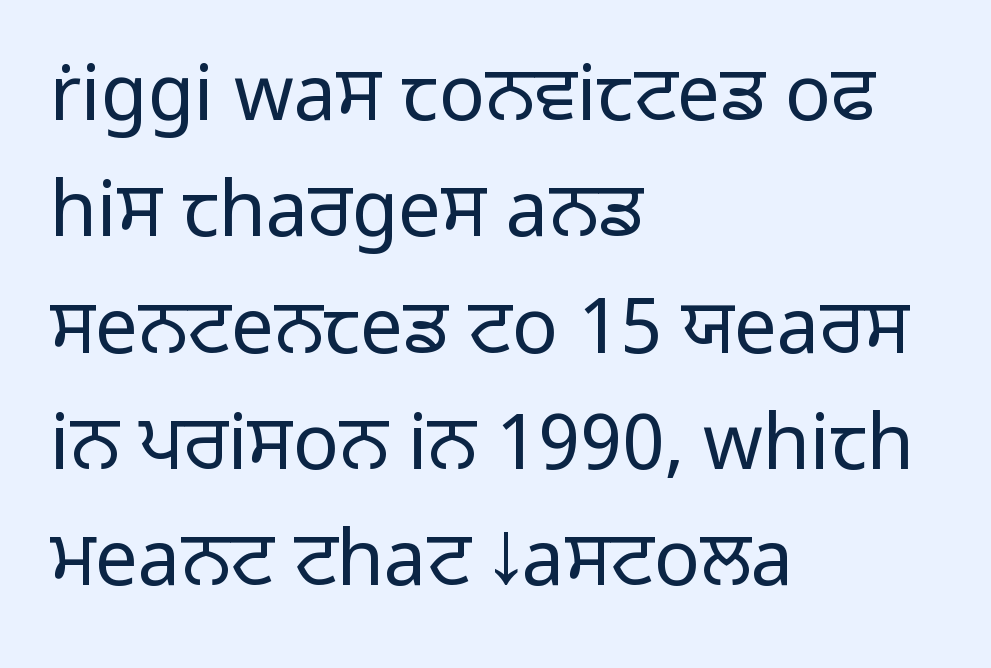
Q: Is the text bold? A: No.
Q: Is the text italic (slanted)? A: No, it is upright.
Q: Is the typeface a serif or a sans-serif typeface? A: Sans-serif.
Q: Is the text underlined? A: No.
Q: How is the paragraph aligned? A: Left-aligned.
Q: Is the spacing between letters normal or unusually wide? A: Normal.
Q: Is the spacing between lines tight, normal or loose? A: Normal.
Q: Width (condensed, normal, or wide)? A: Normal.
Q: Stroke contrast? A: Low.
Q: x-height? A: Medium.
Q: Monospaced? A: No.
